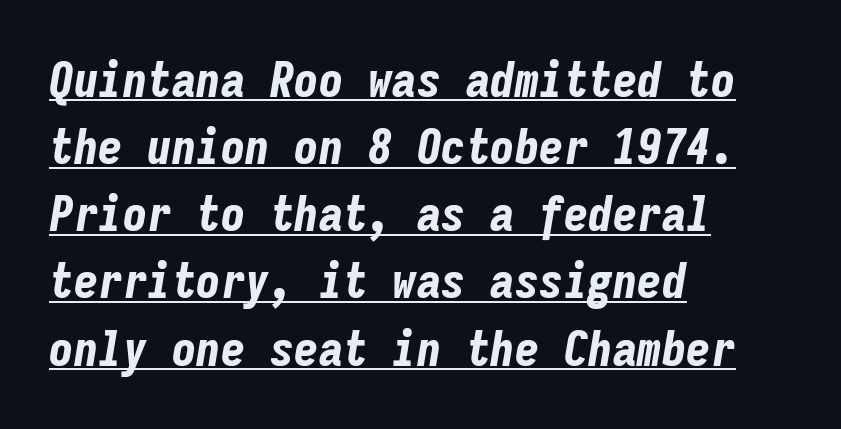
Q: Is the text bold? A: Yes.
Q: Is the text italic (slanted)? A: Yes, it leans right by about 9 degrees.
Q: Is the text underlined? A: Yes.
Q: How is the paragraph aligned? A: Left-aligned.
Q: Is the spacing between letters normal or unusually wide? A: Normal.
Q: Is the spacing between lines tight, normal or loose? A: Normal.
Q: Width (condensed, normal, or wide)? A: Condensed.
Q: Stroke contrast? A: Low.
Q: x-height? A: Medium.
Q: Monospaced? A: Yes.
